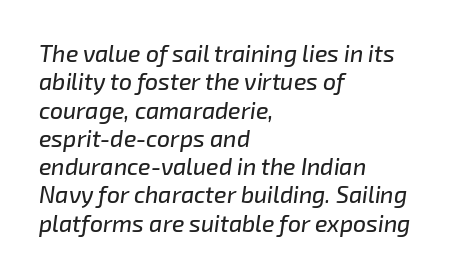
When letters slant like this, we call the style italic. The rag falls on the right side of this text block. Bare-footed words on every line. Nothing unusual about the tracking: characters are spaced as the font intends.
